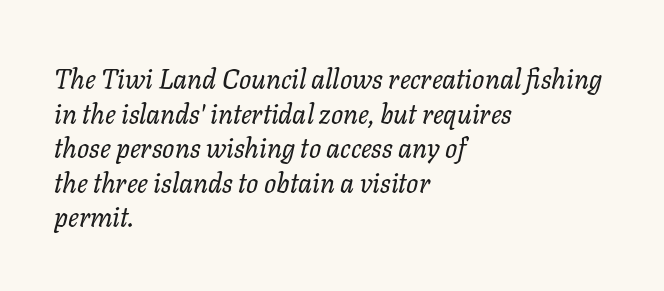
Q: Is the text bold? A: No.
Q: Is the text italic (slanted)? A: Yes, it leans right by about 11 degrees.
Q: Is the text underlined? A: No.
Q: How is the paragraph aligned? A: Left-aligned.
Q: Is the spacing between letters normal or unusually wide? A: Normal.
Q: Is the spacing between lines tight, normal or loose? A: Normal.
